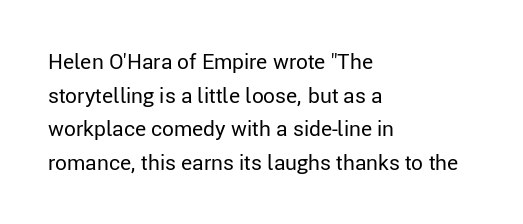
The image shows 21 px text type, upright; set left-aligned, normal line spacing (1.6x), normal letter spacing, not underlined.
